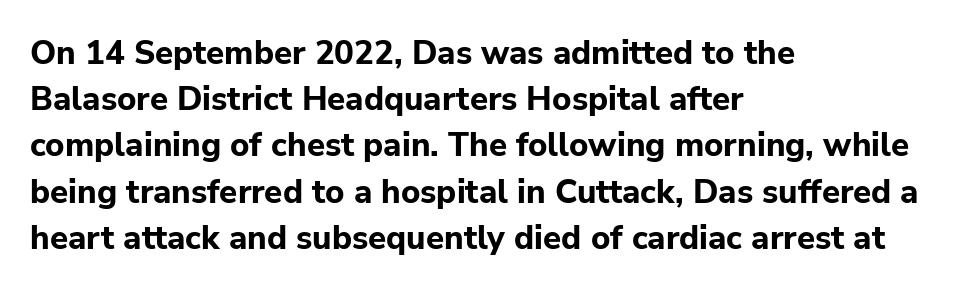
Q: Is the text bold? A: Yes.
Q: Is the text italic (slanted)? A: No, it is upright.
Q: Is the typeface a serif or a sans-serif typeface? A: Sans-serif.
Q: Is the text underlined? A: No.
Q: How is the paragraph aligned? A: Left-aligned.
Q: Is the spacing between letters normal or unusually wide? A: Normal.
Q: Is the spacing between lines tight, normal or loose? A: Normal.
Q: Width (condensed, normal, or wide)? A: Normal.
Q: Stroke contrast? A: Low.
Q: x-height? A: Medium.
Q: Monospaced? A: No.
